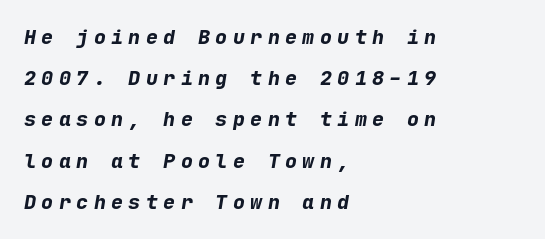
The image shows 20 px bold type, italic (leaning right); set left-aligned, loose line spacing (2.06x), unusually wide letter spacing (+0.27 em), not underlined.
